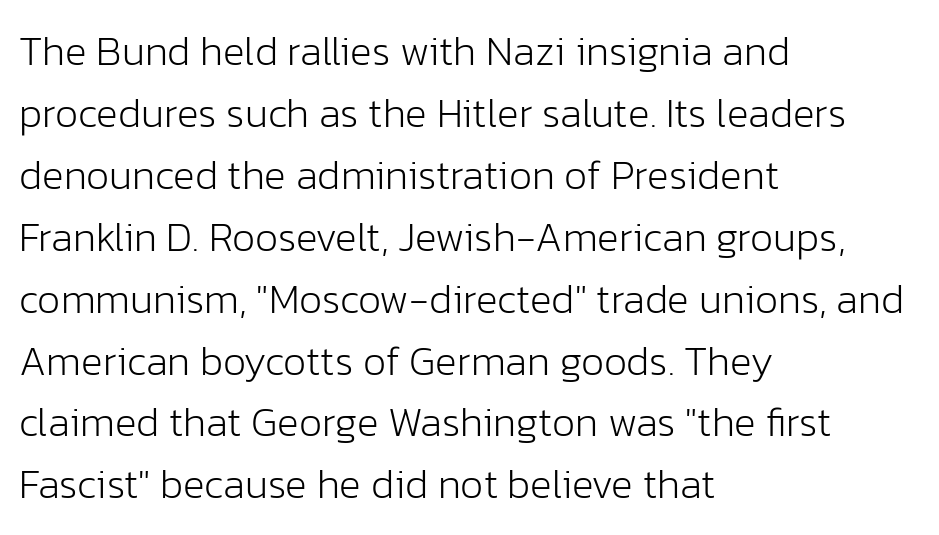
The image shows 41 px light sans-serif type, upright; set left-aligned, normal line spacing (1.51x), normal letter spacing, not underlined; low stroke contrast and a medium x-height.
